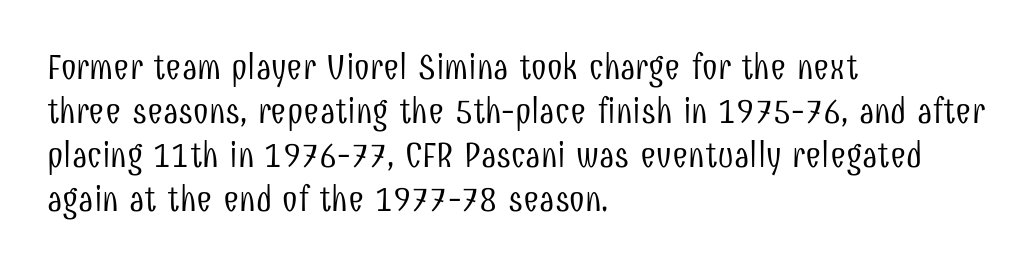
{"serif": "no", "italic": "no", "bold": "no", "weight": "light", "width": "condensed", "stroke_contrast": "low", "x_height": "medium", "monospaced": "no", "underline": "no", "align": "left", "line_spacing": "normal", "line_spacing_ratio": 1.26, "letter_spacing": "normal", "letter_spacing_em": 0.0, "glyph_px": 35}
